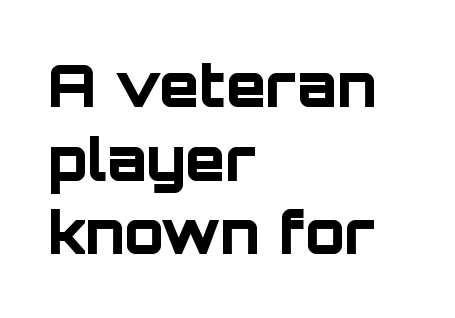
Note: no serifs on the glyphs. Does extra space separate the letters? No, they use regular spacing. Has an underline been added? It has not. The type sits square on the baseline with zero lean. What's the leading like? Ordinary, nothing unusual. Compared with a centered layout, this one pins lines to the left instead.
